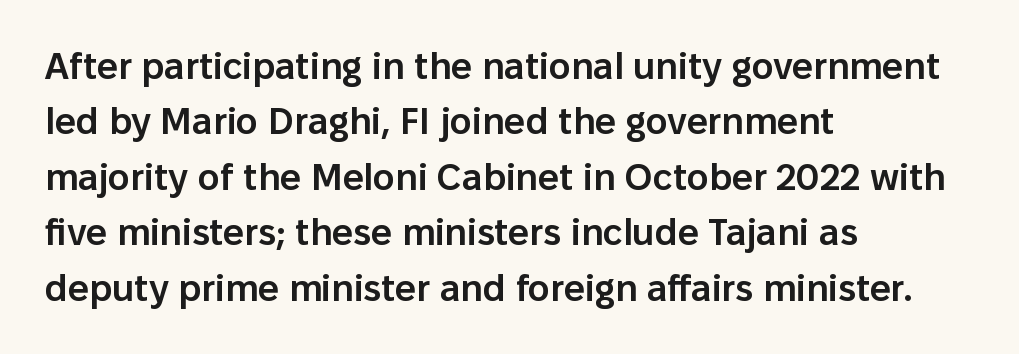
Quick note: underline off. Look at the tracking — it's just the regular setting, nothing added. You could not count columns in this text — the font is proportionally spaced. The strokes are fattened partway — semibold, not bold. The typeface chosen for these lines omits serifs.
